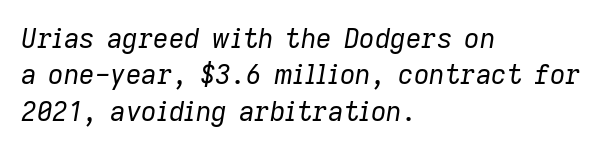
The image shows 27 px text type, italic (leaning right); set left-aligned, normal line spacing (1.35x), normal letter spacing, not underlined.
